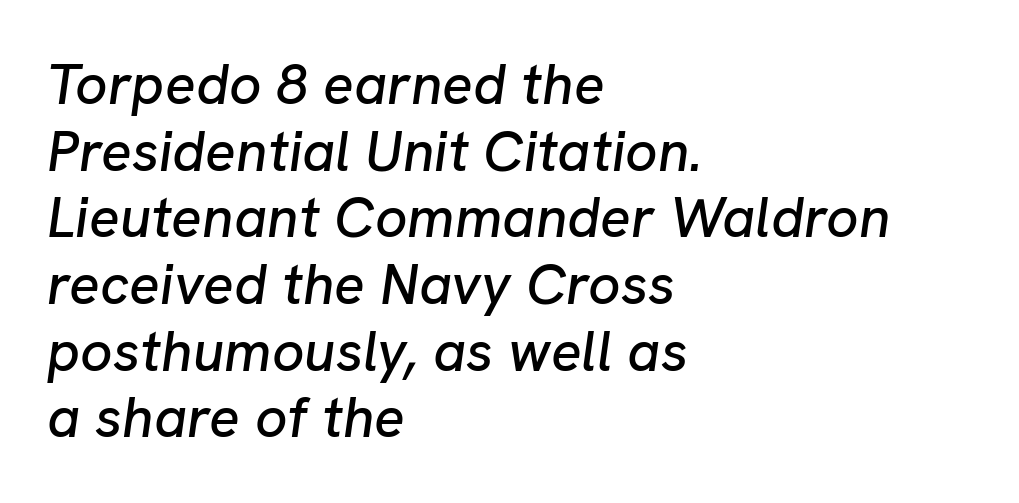
The image shows 57 px text type, italic (leaning right); set left-aligned, line spacing 1.17x, normal letter spacing, not underlined; low stroke contrast and a medium x-height.
